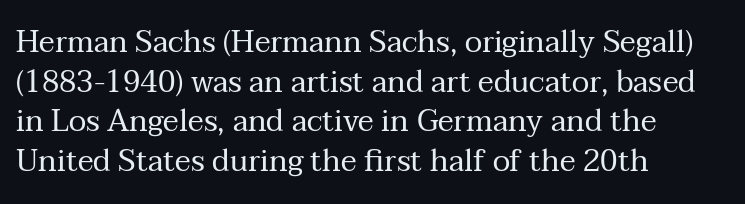
The image shows 30 px regular-weight serif type, upright; set left-aligned, normal line spacing (1.32x), normal letter spacing, not underlined; medium stroke contrast and a medium x-height.
